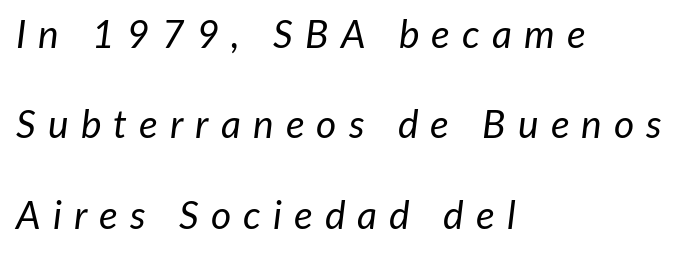
Q: Is the text bold? A: No.
Q: Is the text italic (slanted)? A: Yes, it leans right by about 7 degrees.
Q: Is the text underlined? A: No.
Q: How is the paragraph aligned? A: Left-aligned.
Q: Is the spacing between letters normal or unusually wide? A: Unusually wide.
Q: Is the spacing between lines tight, normal or loose? A: Loose.
Q: Width (condensed, normal, or wide)? A: Normal.
Q: Stroke contrast? A: Low.
Q: x-height? A: Medium.
Q: Monospaced? A: No.
